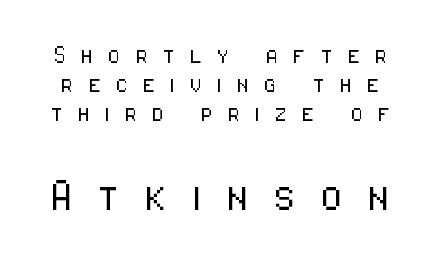
The image shows 52 px light, condensed sans-serif type, upright; set tight line spacing (0.97x), unusually wide letter spacing (+0.47 em), not underlined; the second (bottom) block is 1.73x larger; low stroke contrast and a medium x-height.
